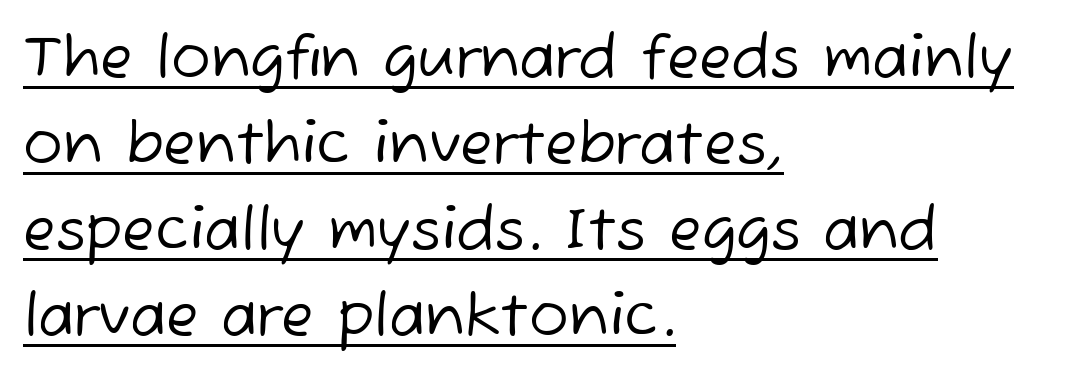
Notice how descenders clear the ascenders below comfortably — that's standard leading. This sample uses plain, unmodified letter spacing. Observe the absence of serifs on each vertical stroke in this sample. The font is comparable to plain body text, perhaps lighter. The passage shown is underscored from start to finish.
